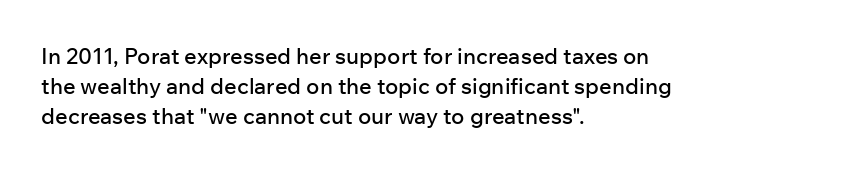
The image shows 22 px text type, upright; set left-aligned, normal line spacing (1.37x), normal letter spacing, not underlined.
